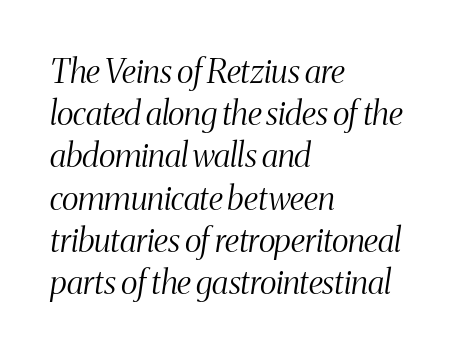
The image shows 33 px light, condensed serif type, italic (leaning right); set left-aligned, normal line spacing (1.28x), normal letter spacing, not underlined; medium stroke contrast and a medium x-height.
